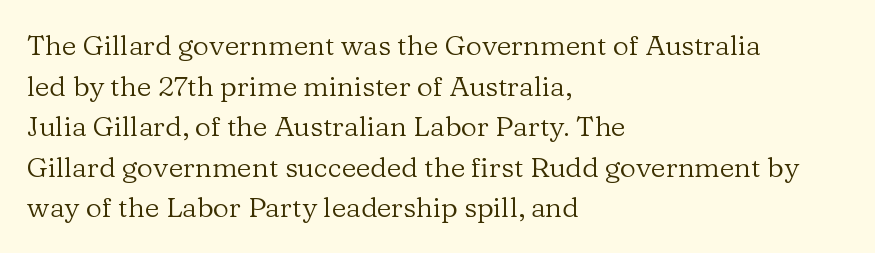
Q: Is the text bold? A: No.
Q: Is the text italic (slanted)? A: No, it is upright.
Q: Is the typeface a serif or a sans-serif typeface? A: Serif.
Q: Is the text underlined? A: No.
Q: How is the paragraph aligned? A: Left-aligned.
Q: Is the spacing between letters normal or unusually wide? A: Normal.
Q: Is the spacing between lines tight, normal or loose? A: Normal.
Q: Width (condensed, normal, or wide)? A: Normal.
Q: Stroke contrast? A: Low.
Q: x-height? A: Medium.
Q: Monospaced? A: No.
